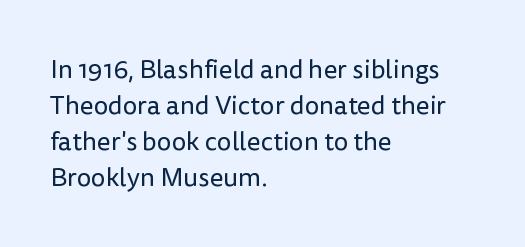
The characters are drawn with everyday or finer stroke widths. Line beginnings align vertically; line endings do not. Rule under the text: the space is simply empty. Words appear dense and cohesive because spacing is normal. Whoever set this chose a conventional vertical rhythm. Rendered with straight, roman letterforms.
